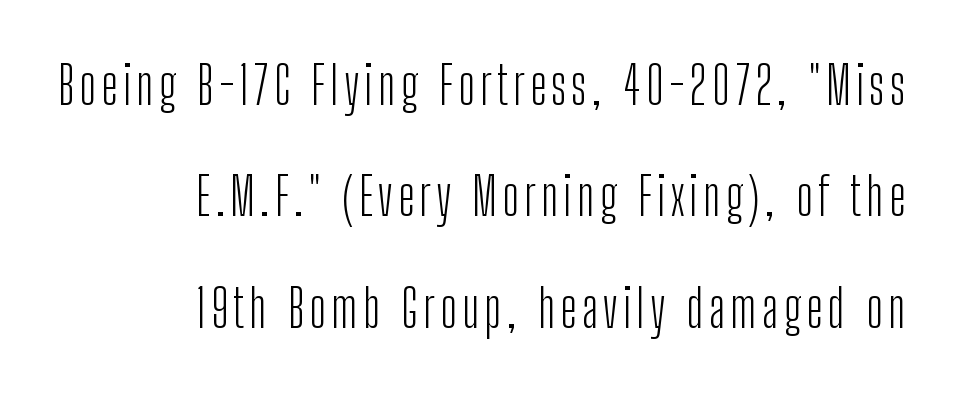
{"serif": "no", "italic": "no", "bold": "no", "weight": "light", "width": "condensed", "stroke_contrast": "low", "x_height": "medium", "monospaced": "no", "underline": "no", "align": "right", "line_spacing": "loose", "line_spacing_ratio": 2.14, "glyph_px": 52}
